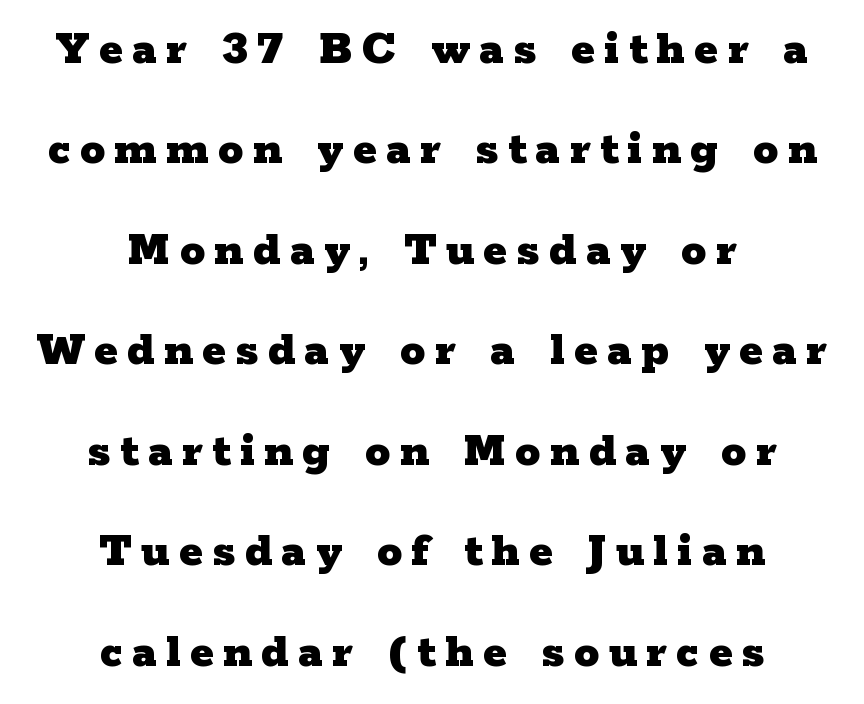
{"serif": "yes", "italic": "no", "bold": "yes", "weight": "heavy", "width": "wide", "stroke_contrast": "low", "x_height": "medium", "monospaced": "no", "underline": "no", "align": "center", "line_spacing": "loose", "line_spacing_ratio": 2.01, "glyph_px": 50}
